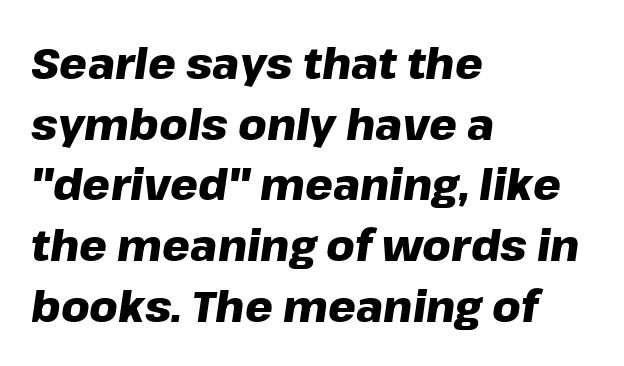
{"italic": "yes", "lean": "right", "slant_degrees": 8, "bold": "yes", "weight": "heavy", "width": "normal", "stroke_contrast": "low", "x_height": "medium", "monospaced": "no", "underline": "no", "align": "left", "line_spacing": "normal", "line_spacing_ratio": 1.38, "letter_spacing": "normal", "letter_spacing_em": 0.0, "glyph_px": 44}
